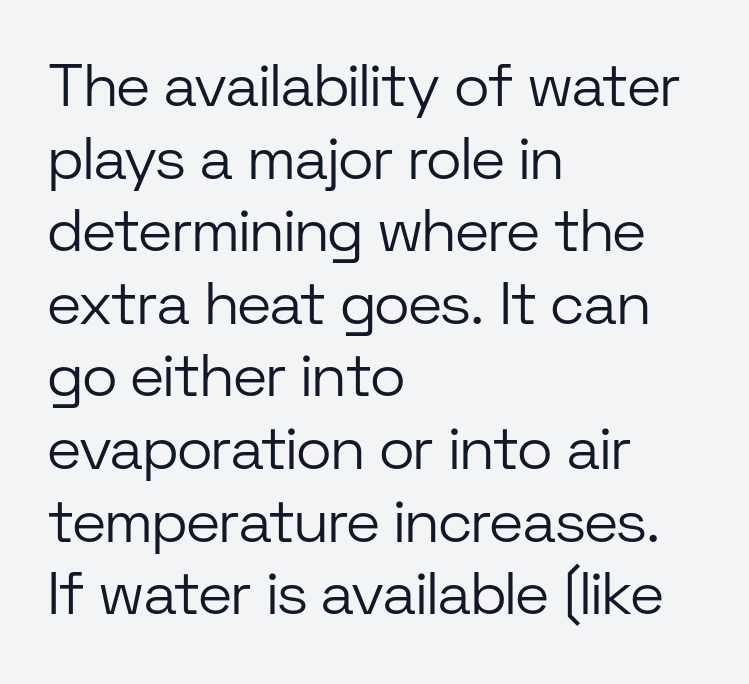
The face used here is proportionally spaced, like ordinary book or web type. Has an underline been added? It has not. The letters sit at their default tracking, neither squeezed nor spread. Ink coverage per letter is moderate at most. In terms of posture, this sample is upright. The passage shown is typeset with a sans-serif family.
